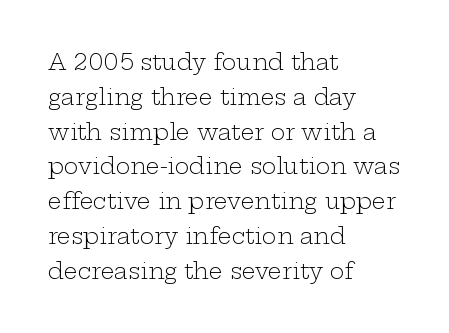
The image shows 22 px text type, upright; set left-aligned, normal line spacing (1.58x), normal letter spacing, not underlined.
